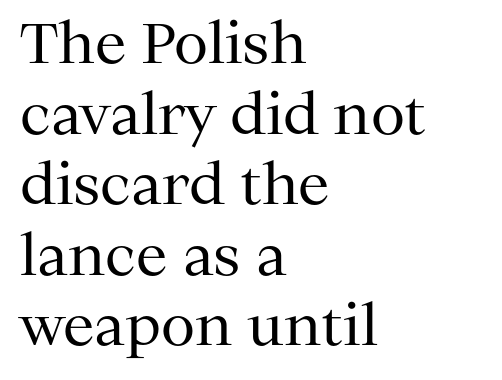
The image shows 56 px regular-weight serif type, upright; set left-aligned, normal line spacing (1.26x), normal letter spacing, not underlined; medium stroke contrast and a medium x-height.
